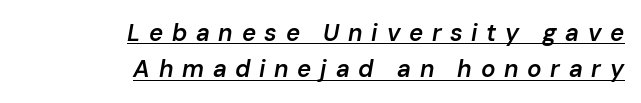
Q: Is the text bold? A: Semi-bold.
Q: Is the text italic (slanted)? A: Yes, it leans right by about 10 degrees.
Q: Is the text underlined? A: Yes.
Q: How is the paragraph aligned? A: Right-aligned.
Q: Is the spacing between letters normal or unusually wide? A: Unusually wide.
Q: Is the spacing between lines tight, normal or loose? A: Normal.
